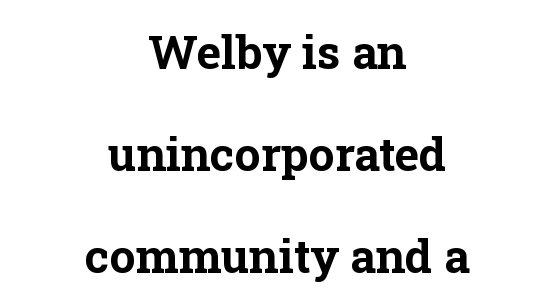
Q: Is the text bold? A: Yes.
Q: Is the text italic (slanted)? A: No, it is upright.
Q: Is the typeface a serif or a sans-serif typeface? A: Serif.
Q: Is the text underlined? A: No.
Q: How is the paragraph aligned? A: Centered.
Q: Is the spacing between letters normal or unusually wide? A: Normal.
Q: Is the spacing between lines tight, normal or loose? A: Loose.
Q: Width (condensed, normal, or wide)? A: Normal.
Q: Stroke contrast? A: Low.
Q: x-height? A: Medium.
Q: Monospaced? A: No.
